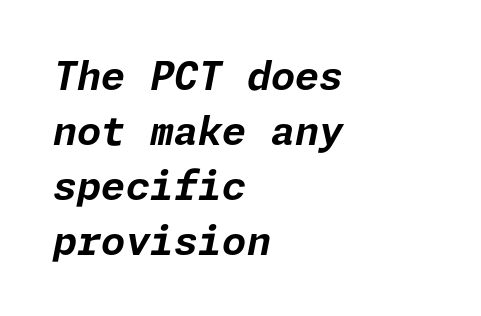
Q: Is the text bold? A: Yes.
Q: Is the text italic (slanted)? A: Yes, it leans right by about 11 degrees.
Q: Is the text underlined? A: No.
Q: How is the paragraph aligned? A: Left-aligned.
Q: Is the spacing between letters normal or unusually wide? A: Normal.
Q: Is the spacing between lines tight, normal or loose? A: Normal.
Q: Width (condensed, normal, or wide)? A: Normal.
Q: Stroke contrast? A: Low.
Q: x-height? A: Medium.
